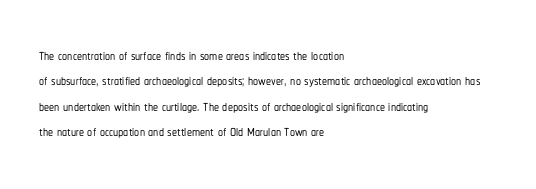
Layout note: lines flush left. The zone under the glyphs is completely vacant. The gaps between neighbouring characters are ordinary and unremarkable. Ascenders rise straight up at ninety degrees. Leading matches the norm, producing a regular column.
